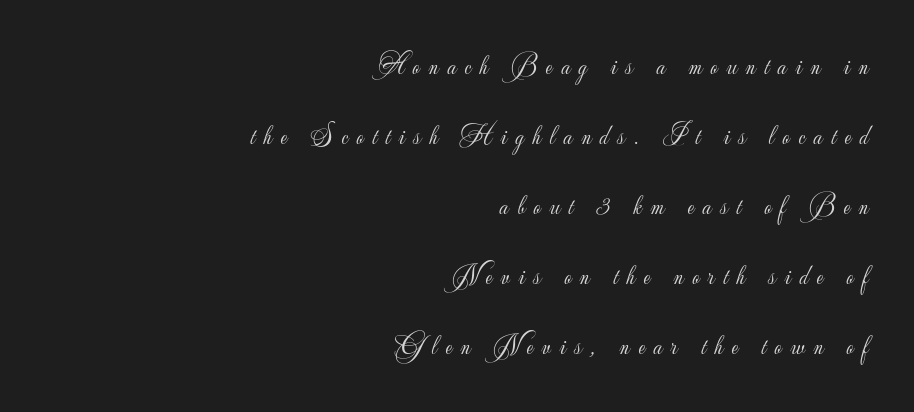
{"serif": "no", "bold": "no", "weight": "light", "width": "normal", "stroke_contrast": "low", "x_height": "small", "monospaced": "no", "underline": "no", "align": "right", "line_spacing": "loose", "line_spacing_ratio": 2.5, "letter_spacing": "wide", "letter_spacing_em": 0.31, "glyph_px": 28}
